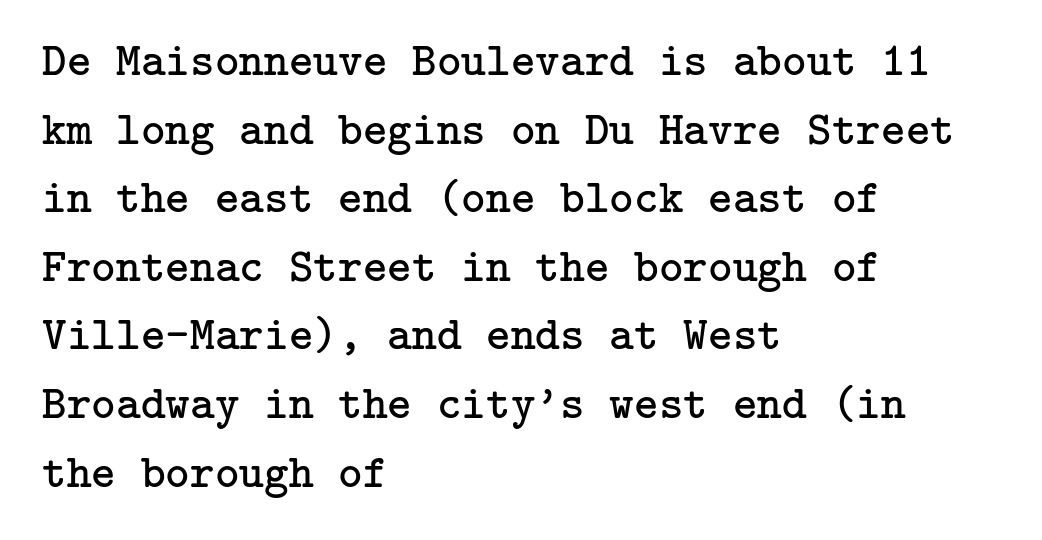
{"serif": "yes", "italic": "no", "bold": "no", "weight": "regular", "width": "normal", "stroke_contrast": "low", "x_height": "medium", "underline": "no", "align": "left", "line_spacing": "normal", "line_spacing_ratio": 1.46, "letter_spacing": "normal", "letter_spacing_em": 0.0, "glyph_px": 47}
